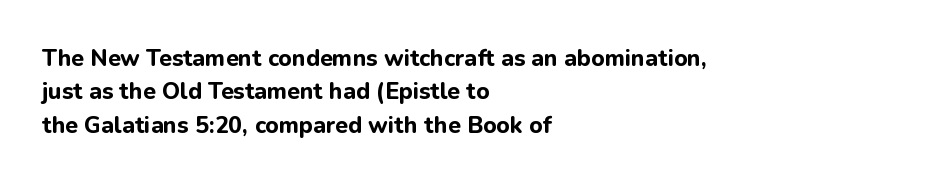
{"italic": "no", "bold": "yes", "underline": "no", "align": "left", "line_spacing": "normal", "line_spacing_ratio": 1.45, "letter_spacing": "normal", "letter_spacing_em": 0.0, "glyph_px": 23}
